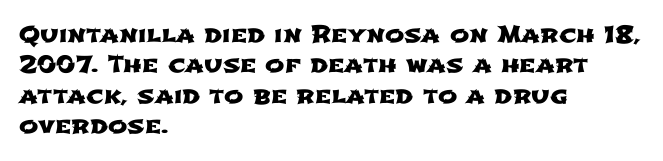
The image shows 23 px text type; set left-aligned, normal line spacing (1.32x), normal letter spacing, not underlined.
